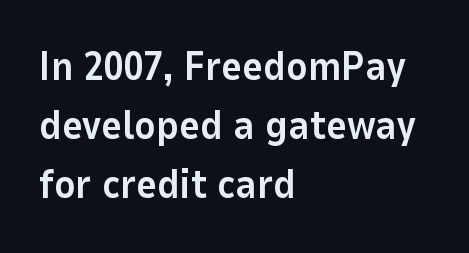
Spacing verdict: proportional, widths tailored to each character. Whoever set this chose a conventional vertical rhythm. Posture: vertical. Characters follow at the spacing the type designer built in. The space directly below the letters is spotless. If you drew a ruler down the left edge, every line would touch it.
